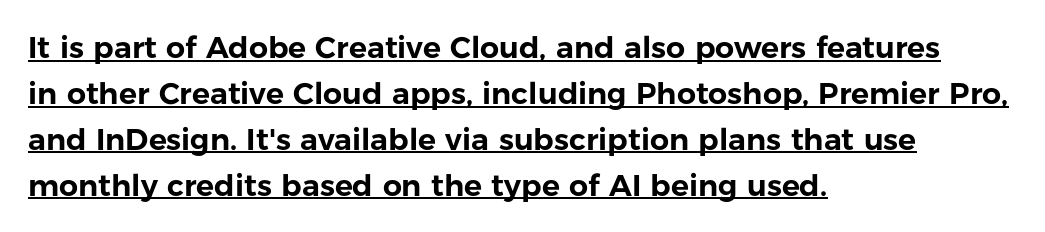
The image shows 30 px sans-serif type, upright; set left-aligned, normal line spacing (1.53x), normal letter spacing, underlined; low stroke contrast and a medium x-height.
